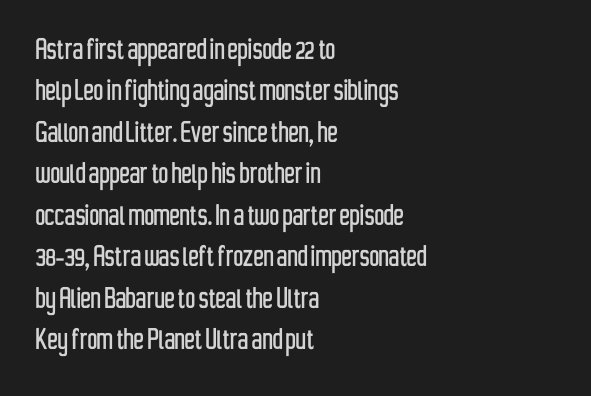
The image shows 34 px condensed sans-serif type, upright; set left-aligned, line spacing 1.22x, normal letter spacing, not underlined; low stroke contrast and a medium x-height.
